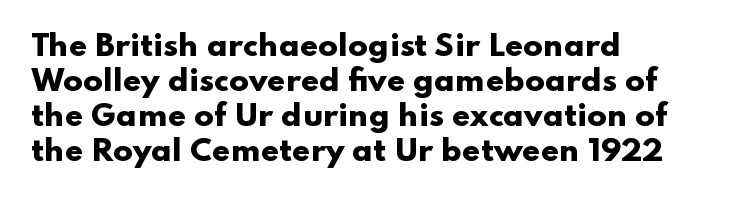
{"serif": "no", "italic": "no", "bold": "yes", "weight": "heavy", "width": "wide", "stroke_contrast": "low", "x_height": "small", "monospaced": "no", "underline": "no", "align": "left", "line_spacing_ratio": 1.21, "letter_spacing": "normal", "letter_spacing_em": 0.0, "glyph_px": 29}
